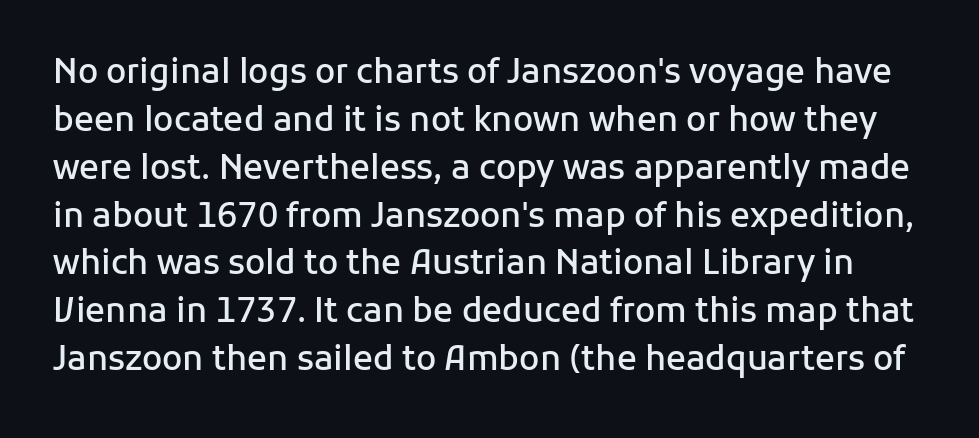
Plain, unruled lines of type. Check where the strokes stop: nothing finishes them off — pure sans. Does the leading feel generous? No, just average. Moderately thickened strokes mark this as semibold type. Proportional: the letters do not fall into vertical columns.
